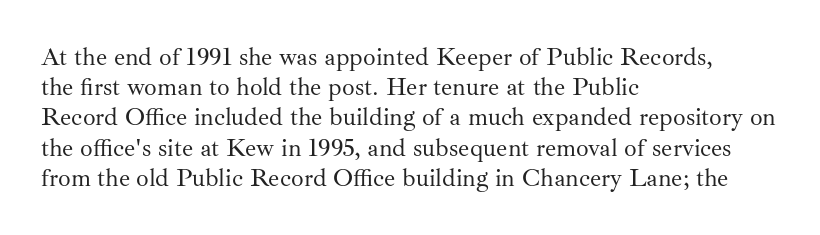
The image shows 25 px text type, upright; set left-aligned, line spacing 1.21x, normal letter spacing, not underlined.
